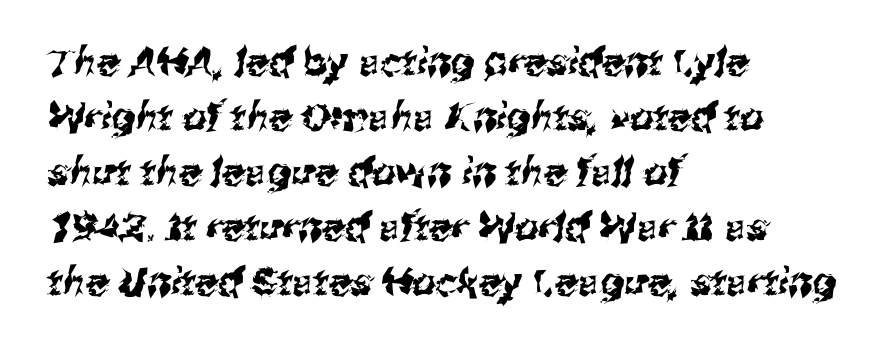
Q: Is the typeface a serif or a sans-serif typeface? A: Sans-serif.
Q: Is the text underlined? A: No.
Q: How is the paragraph aligned? A: Left-aligned.
Q: Is the spacing between letters normal or unusually wide? A: Normal.
Q: Is the spacing between lines tight, normal or loose? A: Normal.
Q: Width (condensed, normal, or wide)? A: Normal.
Q: Stroke contrast? A: Medium.
Q: x-height? A: Medium.
Q: Monospaced? A: No.
